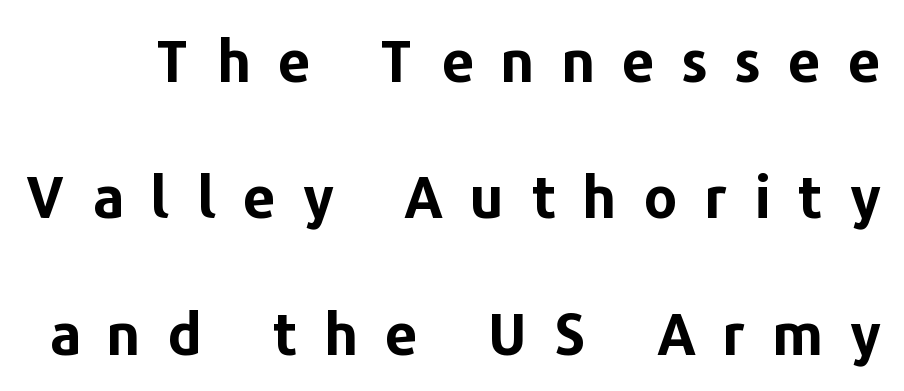
{"serif": "no", "italic": "no", "bold": "yes", "weight": "bold", "width": "normal", "stroke_contrast": "low", "x_height": "medium", "monospaced": "no", "underline": "no", "line_spacing": "loose", "line_spacing_ratio": 2.35, "letter_spacing": "wide", "letter_spacing_em": 0.46, "glyph_px": 58}
